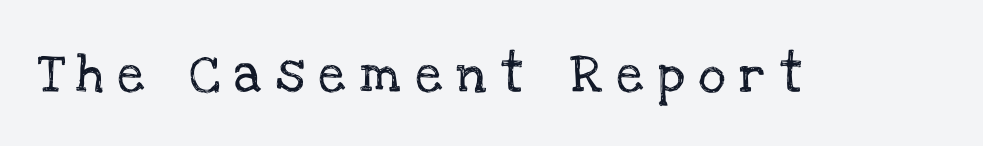
The image shows 38 px serif type, upright; set unusually wide letter spacing (+0.38 em), not underlined; low stroke contrast and a large x-height.
